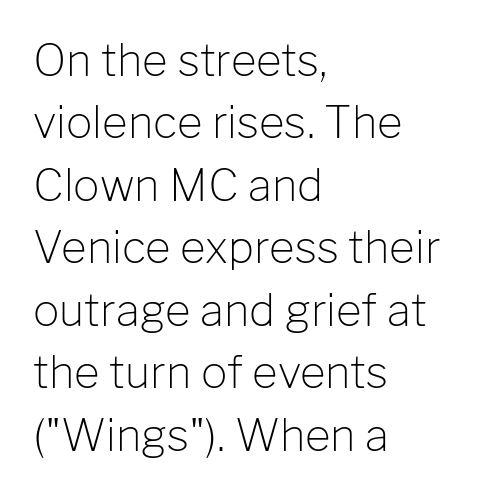
{"serif": "no", "italic": "no", "bold": "no", "weight": "light", "width": "normal", "stroke_contrast": "low", "x_height": "medium", "monospaced": "no", "underline": "no", "align": "left", "line_spacing": "normal", "line_spacing_ratio": 1.42, "letter_spacing": "normal", "letter_spacing_em": 0.0, "glyph_px": 44}
